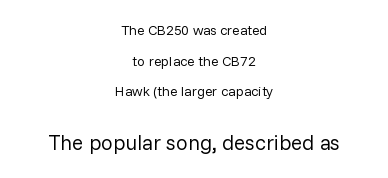
Stem width sits at or under what a default text font uses. Whoever set this made the second block the dominant, larger element. Unlike italic type, these characters show no tilt at all. Neither beginnings nor endings align; midpoints do.
